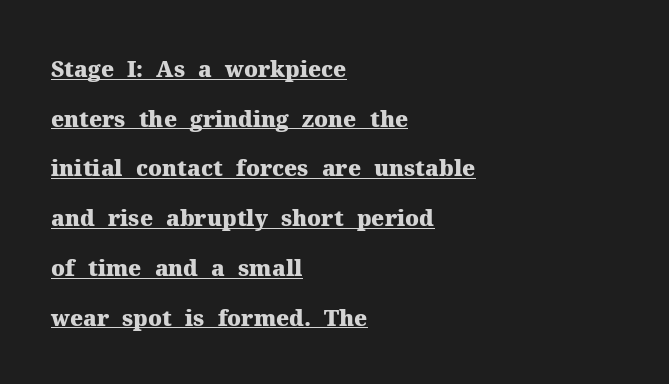
The image shows 22 px bold type, upright; set left-aligned, loose line spacing (2.26x), normal letter spacing, underlined.
